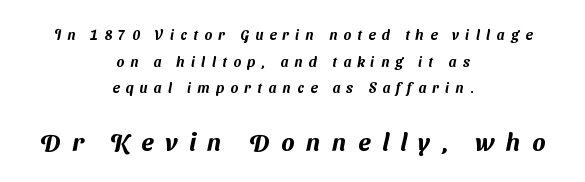
The image shows 25 px text type; set centered, loose line spacing (1.91x), unusually wide letter spacing (+0.46 em), not underlined; the second (bottom) block is 1.79x larger.
